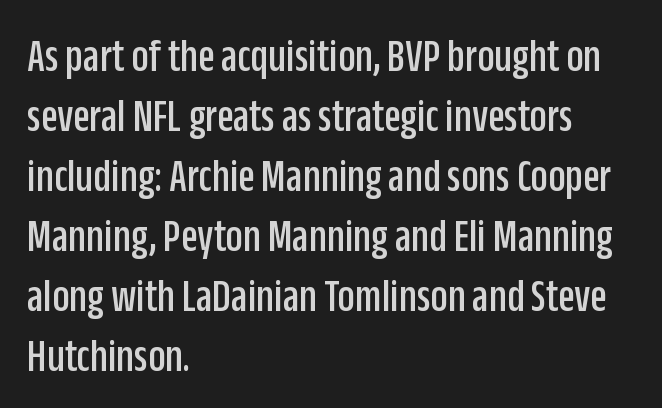
Q: Is the text italic (slanted)? A: No, it is upright.
Q: Is the typeface a serif or a sans-serif typeface? A: Sans-serif.
Q: Is the text underlined? A: No.
Q: How is the paragraph aligned? A: Left-aligned.
Q: Is the spacing between letters normal or unusually wide? A: Normal.
Q: Is the spacing between lines tight, normal or loose? A: Normal.
Q: Width (condensed, normal, or wide)? A: Condensed.
Q: Stroke contrast? A: Low.
Q: x-height? A: Large.
Q: Monospaced? A: No.
